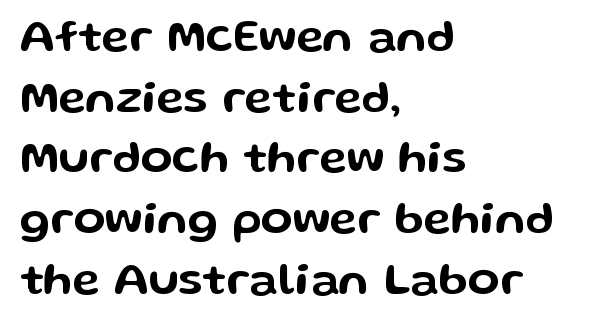
Q: Is the text italic (slanted)? A: No, it is upright.
Q: Is the typeface a serif or a sans-serif typeface? A: Sans-serif.
Q: Is the text underlined? A: No.
Q: How is the paragraph aligned? A: Left-aligned.
Q: Is the spacing between letters normal or unusually wide? A: Normal.
Q: Is the spacing between lines tight, normal or loose? A: Normal.
Q: Width (condensed, normal, or wide)? A: Wide.
Q: Stroke contrast? A: Low.
Q: x-height? A: Medium.
Q: Monospaced? A: No.
